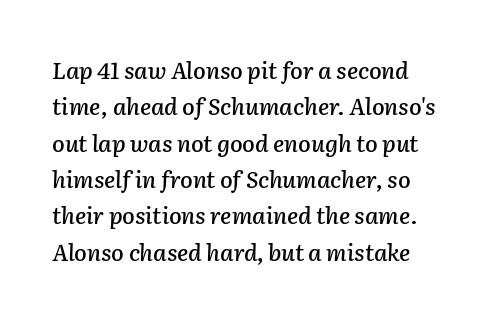
Notice how the stems are inclined rather than vertical — that's the hallmark of italics. Is the letter spacing exaggerated? No — it looks like the ordinary default. Only glyphs here, with clear space below each row. Each new line begins a customary step beneath the previous one.
